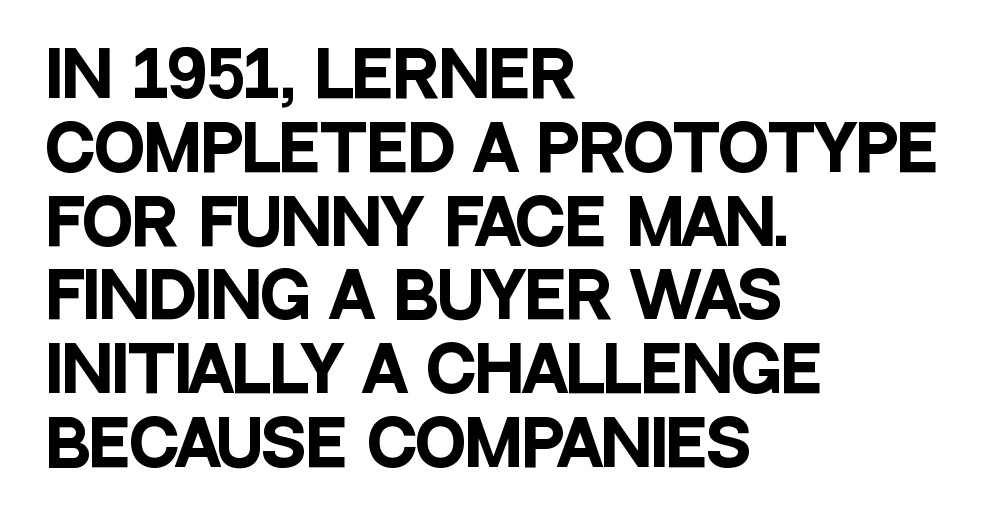
Leftover space on each line is placed entirely after the last word. The strip under each line holds only bare page. Pretty heavy lettering here — definitely bold. You could not count columns in this text — the font is proportionally spaced. When letters stand straight like this, we call the style roman or upright. Compared with typical body copy, the letter spacing here is the same.
